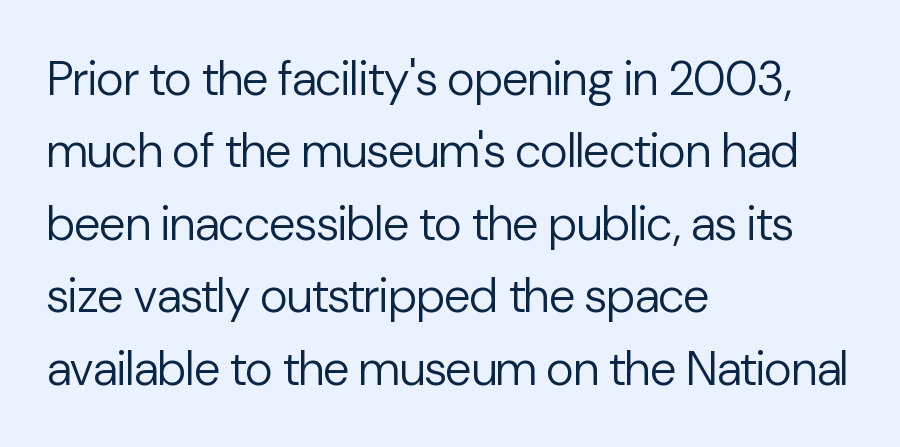
The image shows 48 px regular-weight sans-serif type, upright; set left-aligned, normal line spacing (1.51x), normal letter spacing, not underlined; low stroke contrast and a medium x-height.
